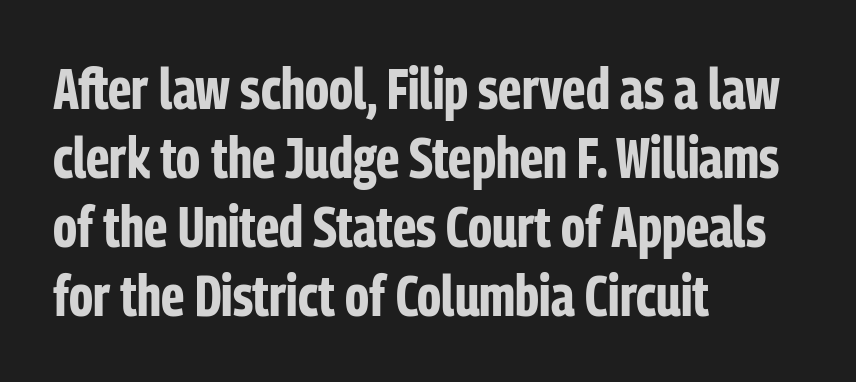
Inter-character spacing is left at the font's built-in metrics. Each line starts at the same left margin while the right side varies. Varying glyph widths throughout — classic text-font behaviour. The typeface chosen for these lines omits serifs.
